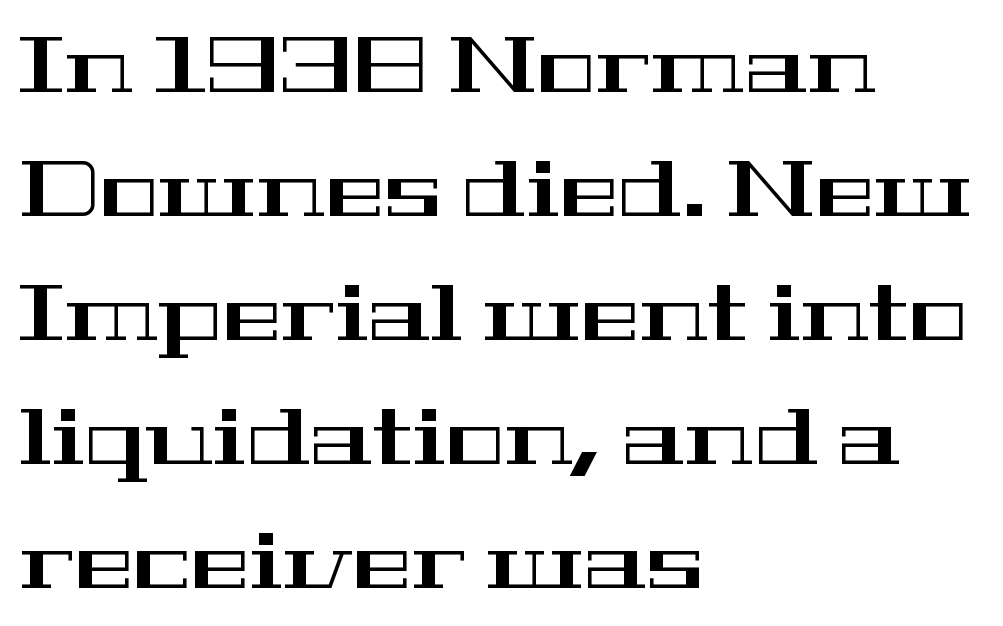
The image shows 79 px wide serif type, upright; set left-aligned, normal line spacing (1.57x), normal letter spacing, not underlined; high stroke contrast and a medium x-height.
